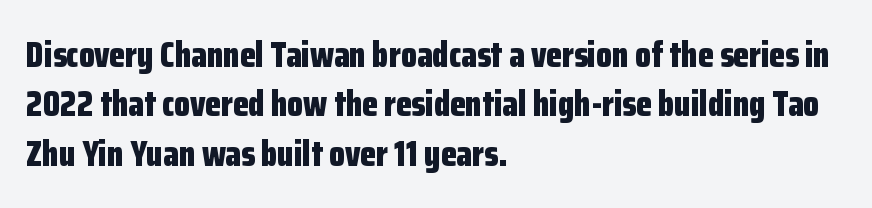
{"serif": "no", "italic": "no", "bold": "yes", "weight": "bold", "width": "condensed", "stroke_contrast": "low", "x_height": "medium", "monospaced": "no", "underline": "no", "align": "left", "line_spacing": "normal", "line_spacing_ratio": 1.37, "letter_spacing": "normal", "letter_spacing_em": 0.0, "glyph_px": 36}
